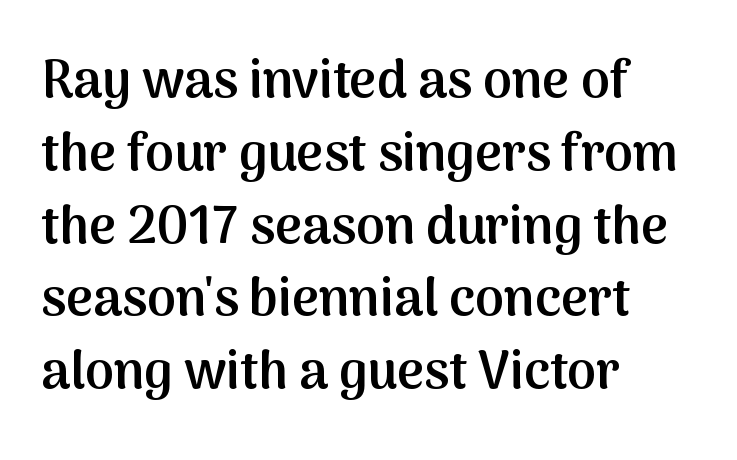
{"serif": "no", "italic": "no", "bold": "semi", "weight": "semibold", "width": "normal", "stroke_contrast": "medium", "x_height": "medium", "monospaced": "no", "underline": "no", "align": "left", "line_spacing": "normal", "line_spacing_ratio": 1.4, "letter_spacing": "normal", "letter_spacing_em": 0.0, "glyph_px": 52}
